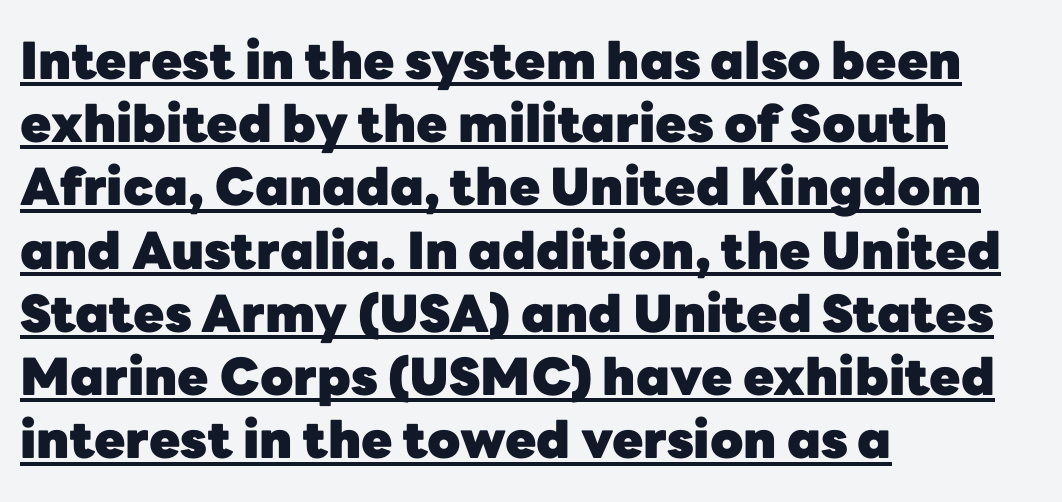
The image shows 51 px heavy sans-serif type, upright; set left-aligned, line spacing 1.24x, normal letter spacing, underlined; low stroke contrast and a medium x-height.
